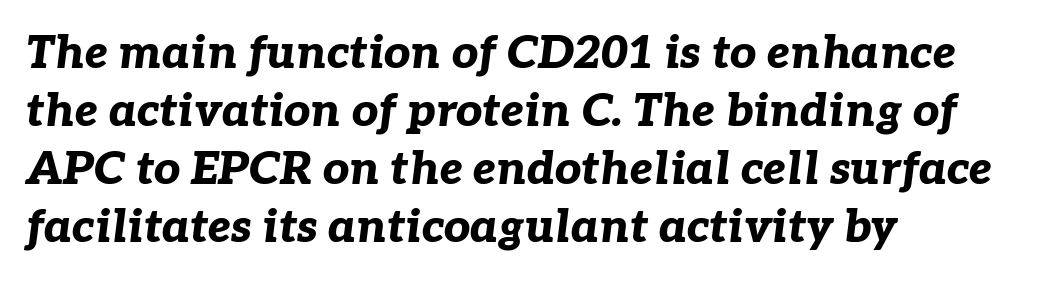
Q: Is the text bold? A: Yes.
Q: Is the text italic (slanted)? A: Yes, it leans right by about 7 degrees.
Q: Is the text underlined? A: No.
Q: How is the paragraph aligned? A: Left-aligned.
Q: Is the spacing between letters normal or unusually wide? A: Normal.
Q: Is the spacing between lines tight, normal or loose? A: Normal.
Q: Width (condensed, normal, or wide)? A: Normal.
Q: Stroke contrast? A: Low.
Q: x-height? A: Medium.
Q: Monospaced? A: No.
